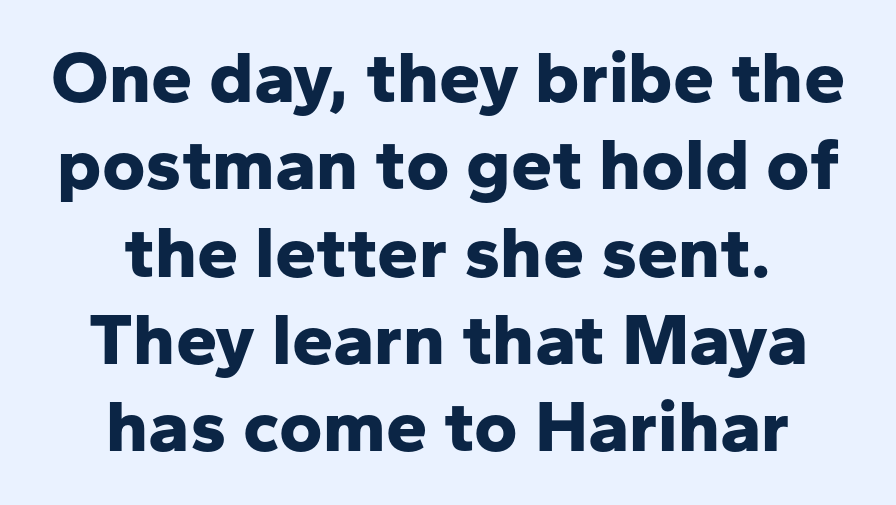
Q: Is the text bold? A: Yes.
Q: Is the text italic (slanted)? A: No, it is upright.
Q: Is the typeface a serif or a sans-serif typeface? A: Sans-serif.
Q: Is the text underlined? A: No.
Q: How is the paragraph aligned? A: Centered.
Q: Is the spacing between letters normal or unusually wide? A: Normal.
Q: Width (condensed, normal, or wide)? A: Normal.
Q: Stroke contrast? A: Low.
Q: x-height? A: Medium.
Q: Monospaced? A: No.
